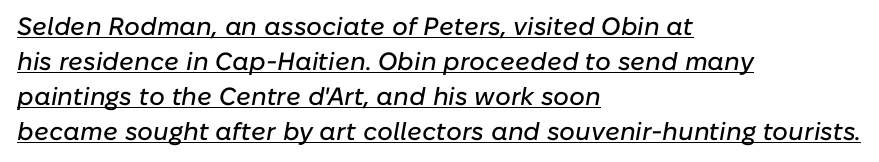
{"italic": "yes", "lean": "right", "slant_degrees": 10, "underline": "yes", "align": "left", "line_spacing": "normal", "line_spacing_ratio": 1.4, "letter_spacing": "normal", "letter_spacing_em": 0.0, "glyph_px": 25}
